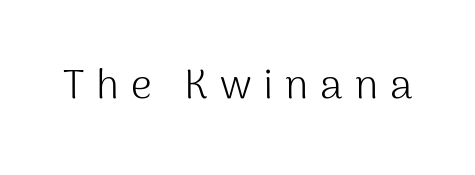
Q: Is the text bold? A: No.
Q: Is the text italic (slanted)? A: No, it is upright.
Q: Is the typeface a serif or a sans-serif typeface? A: Sans-serif.
Q: Is the text underlined? A: No.
Q: Is the spacing between letters normal or unusually wide? A: Unusually wide.
Q: Width (condensed, normal, or wide)? A: Normal.
Q: Stroke contrast? A: Medium.
Q: x-height? A: Medium.
Q: Monospaced? A: No.
